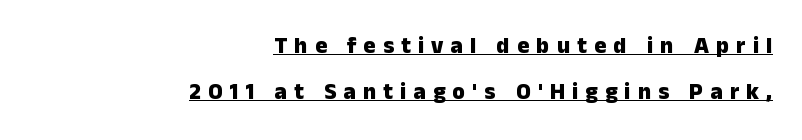
Q: Is the text bold? A: Yes.
Q: Is the text italic (slanted)? A: No, it is upright.
Q: Is the text underlined? A: Yes.
Q: How is the paragraph aligned? A: Right-aligned.
Q: Is the spacing between letters normal or unusually wide? A: Unusually wide.
Q: Is the spacing between lines tight, normal or loose? A: Loose.
